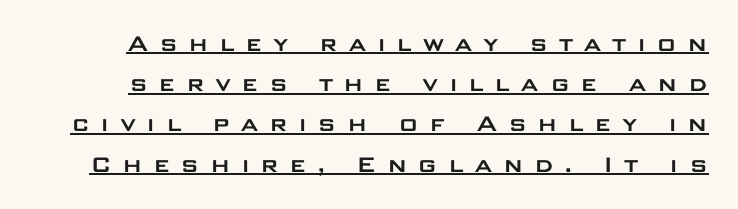
{"italic": "no", "underline": "yes", "line_spacing": "normal", "line_spacing_ratio": 1.49, "letter_spacing": "wide", "letter_spacing_em": 0.38, "glyph_px": 27}
